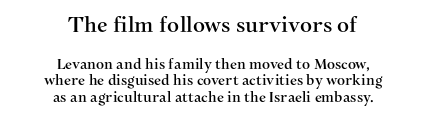
{"italic": "no", "underline": "no", "align": "center", "line_spacing_ratio": 1.18, "letter_spacing": "normal", "letter_spacing_em": 0.0, "larger_block": "first", "size_ratio": 1.5, "glyph_px": 21}
